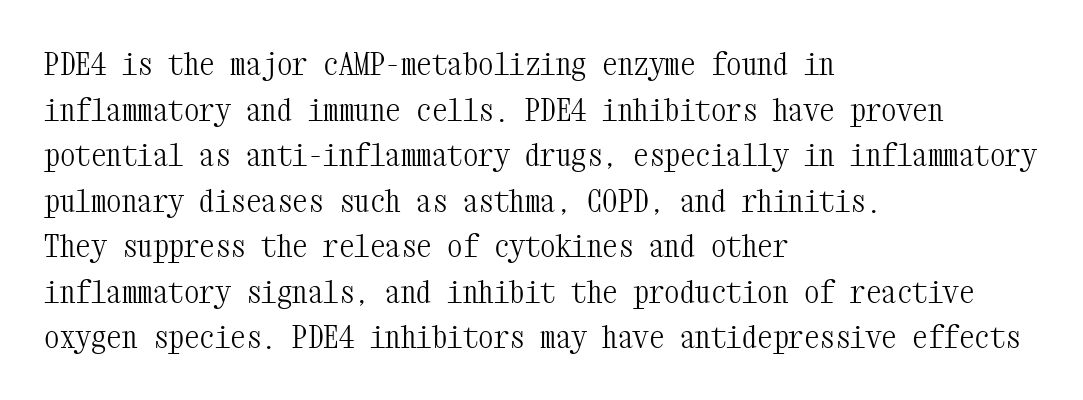
You could count columns in this text — the font is strictly monospaced. The font's upright variant was chosen for this text. Leading: standard. Beneath every word, the page is bare.
